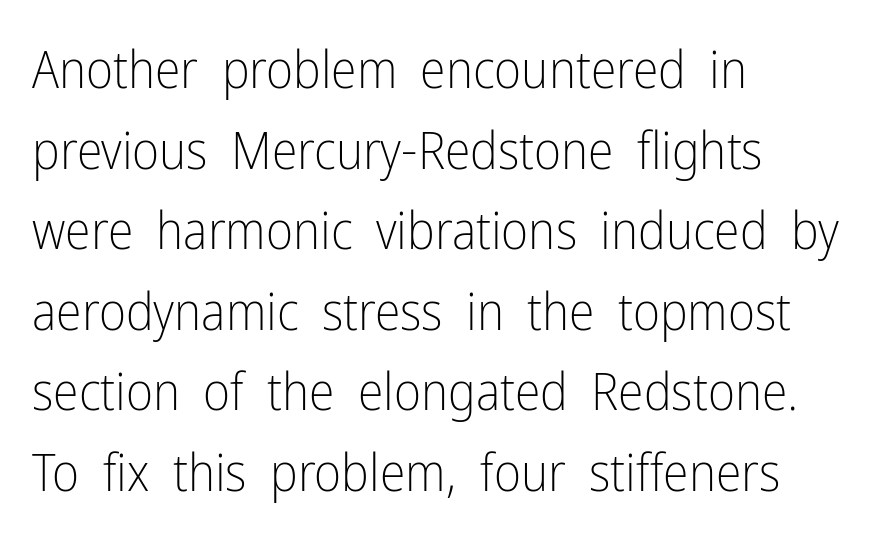
{"serif": "no", "italic": "no", "bold": "no", "weight": "light", "width": "condensed", "stroke_contrast": "low", "x_height": "medium", "monospaced": "no", "underline": "no", "align": "left", "line_spacing": "normal", "line_spacing_ratio": 1.55, "letter_spacing": "normal", "letter_spacing_em": 0.0, "glyph_px": 52}
